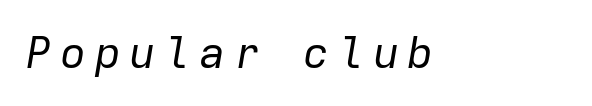
Underline: absent. Style check: oblique. Each letter, wide or thin by design, is forced into the same width here. Compared with a typical body face, this is equally light or lighter still.
